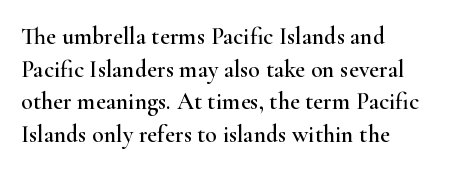
The vertical gap from one line to the next is medium. The rendering keeps characters at their native spacing. The axis of the letterforms is exactly vertical. Bare-footed words on every line. In CSS terms this would be text-align: left.
